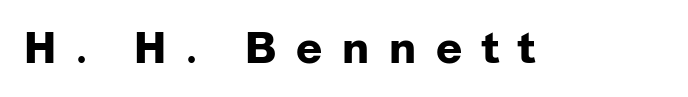
The image shows 43 px heavy sans-serif type, upright; set unusually wide letter spacing (+0.46 em), not underlined; low stroke contrast and a medium x-height.
